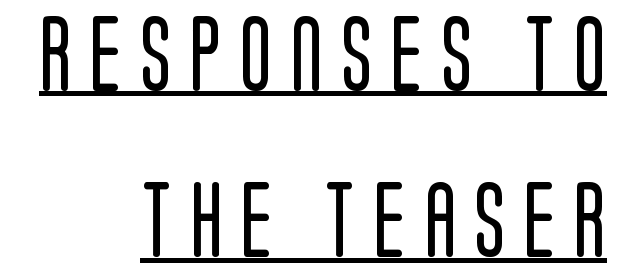
{"serif": "no", "italic": "no", "bold": "no", "weight": "regular", "width": "condensed", "stroke_contrast": "low", "x_height": "large", "monospaced": "no", "underline": "yes", "align": "right", "line_spacing": "loose", "line_spacing_ratio": 2.22, "letter_spacing": "wide", "letter_spacing_em": 0.24, "glyph_px": 75}
